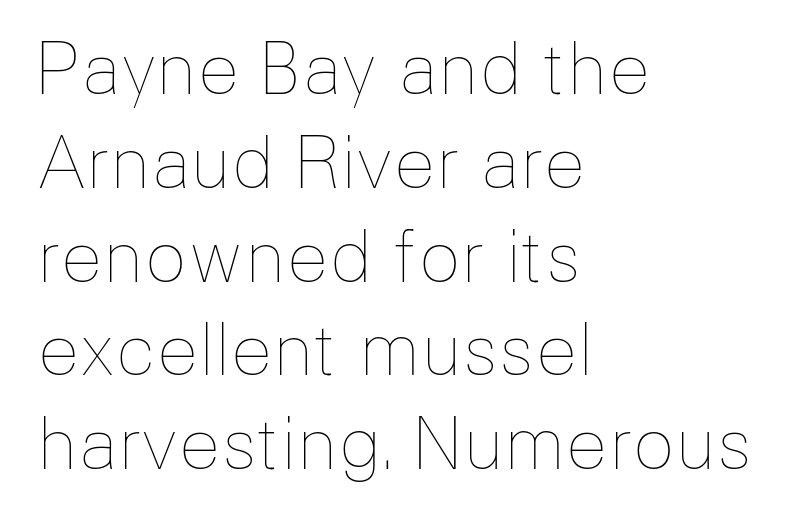
{"italic": "no", "bold": "no", "weight": "thin", "width": "normal", "stroke_contrast": "low", "x_height": "medium", "monospaced": "no", "underline": "no", "align": "left", "line_spacing": "normal", "line_spacing_ratio": 1.34, "letter_spacing": "normal", "letter_spacing_em": 0.0, "glyph_px": 70}
